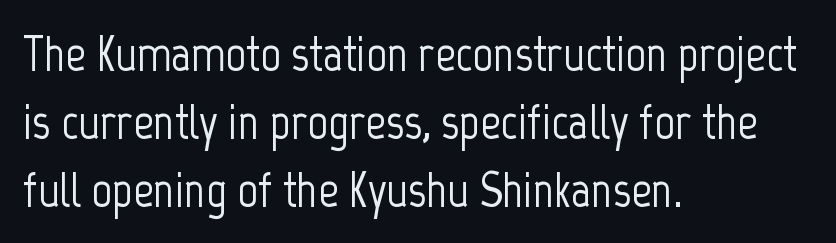
The image shows 50 px condensed sans-serif type, upright; set left-aligned, normal line spacing (1.36x), normal letter spacing, not underlined; low stroke contrast and a medium x-height.
